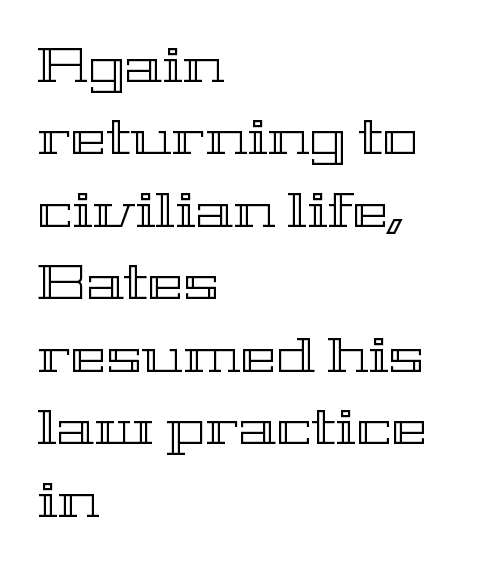
Q: Is the text italic (slanted)? A: No, it is upright.
Q: Is the text underlined? A: No.
Q: How is the paragraph aligned? A: Left-aligned.
Q: Is the spacing between letters normal or unusually wide? A: Normal.
Q: Is the spacing between lines tight, normal or loose? A: Normal.
Q: Width (condensed, normal, or wide)? A: Wide.
Q: x-height? A: Medium.
Q: Monospaced? A: No.
